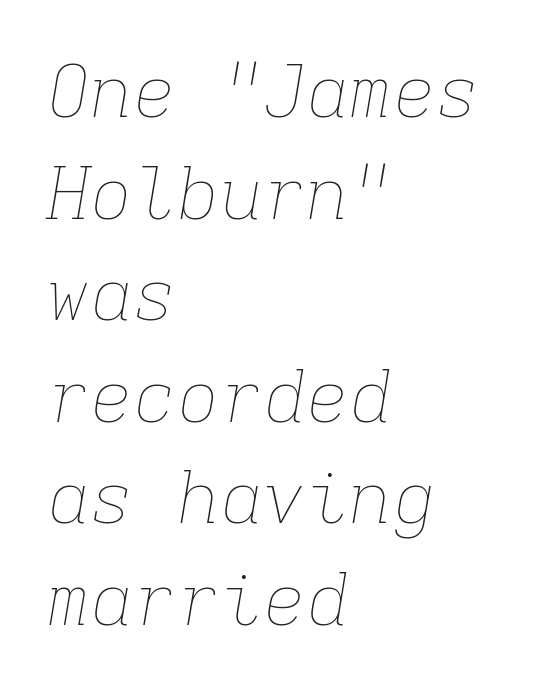
Line starts are locked; line ends wander. Think of a typewriter: that constant character pitch is what you see here. The letterforms sit shoulder to shoulder at normal distance. Honestly, the row spacing looks completely unremarkable. The glyphs look as if they've been sheared to an angle. The words here are not underlined.
